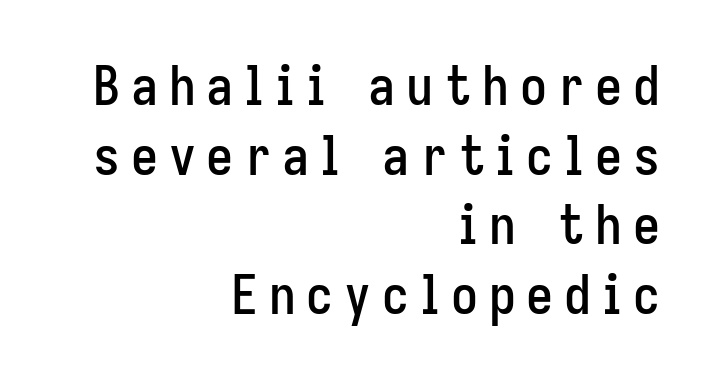
The image shows 54 px condensed sans-serif type, upright; set right-aligned, normal line spacing (1.29x), unusually wide letter spacing (+0.2 em), not underlined; low stroke contrast and a medium x-height.
